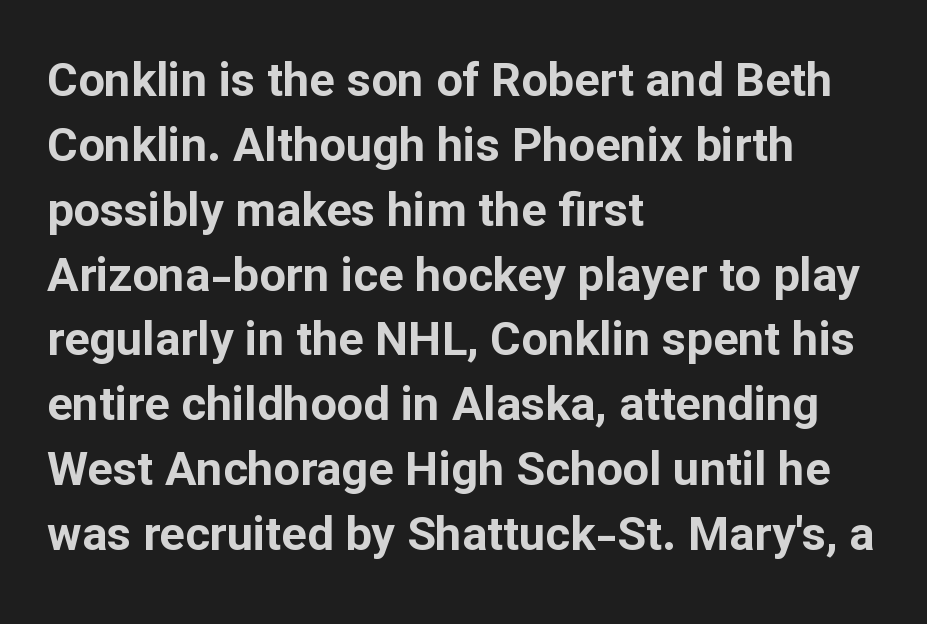
The image shows 47 px bold sans-serif type, upright; set left-aligned, normal line spacing (1.38x), normal letter spacing, not underlined; low stroke contrast and a medium x-height.
